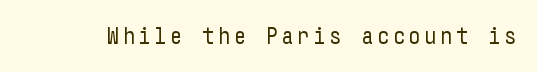
Q: Is the text bold? A: No.
Q: Is the text italic (slanted)? A: No, it is upright.
Q: Is the text underlined? A: No.
